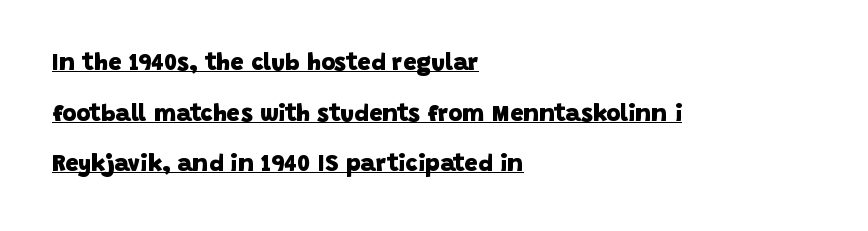
{"bold": "yes", "underline": "yes", "align": "left", "line_spacing": "loose", "line_spacing_ratio": 2.11, "letter_spacing": "normal", "letter_spacing_em": 0.0, "glyph_px": 24}
